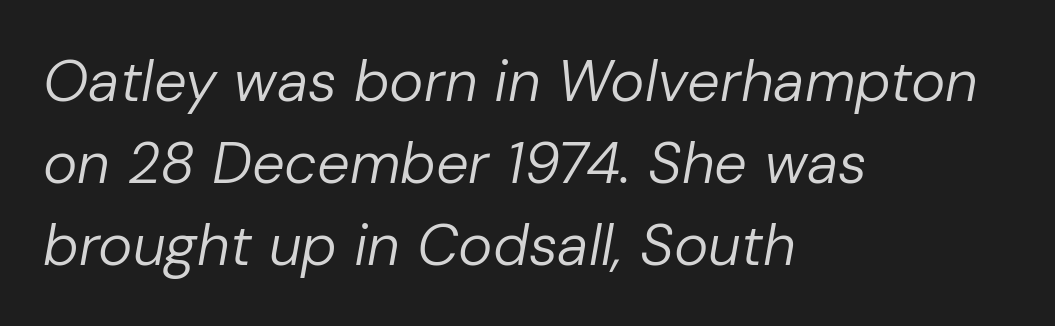
One-word summary of the alignment: left. On a weight scale, this lands at 450 or below. The passage shown is typed in a proportional face where columns would drift. Compared with typical paragraphs, the rows here are spaced about the same.
